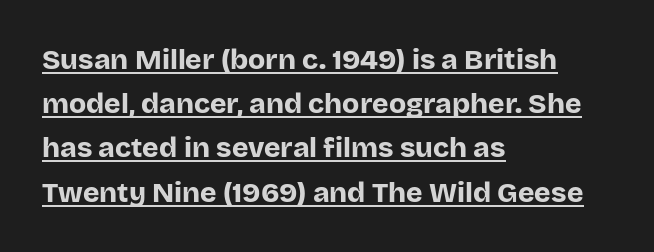
Each line of the rendering has a horizontal stroke beneath the glyphs. This rendering leaves character spacing at its baseline value. Reading down the column, the eye jumps a familiar distance to each next line. In CSS terms this would be text-align: left. These lines are composed in type without serifs. These lines are rendered in a variable-pitch font.
